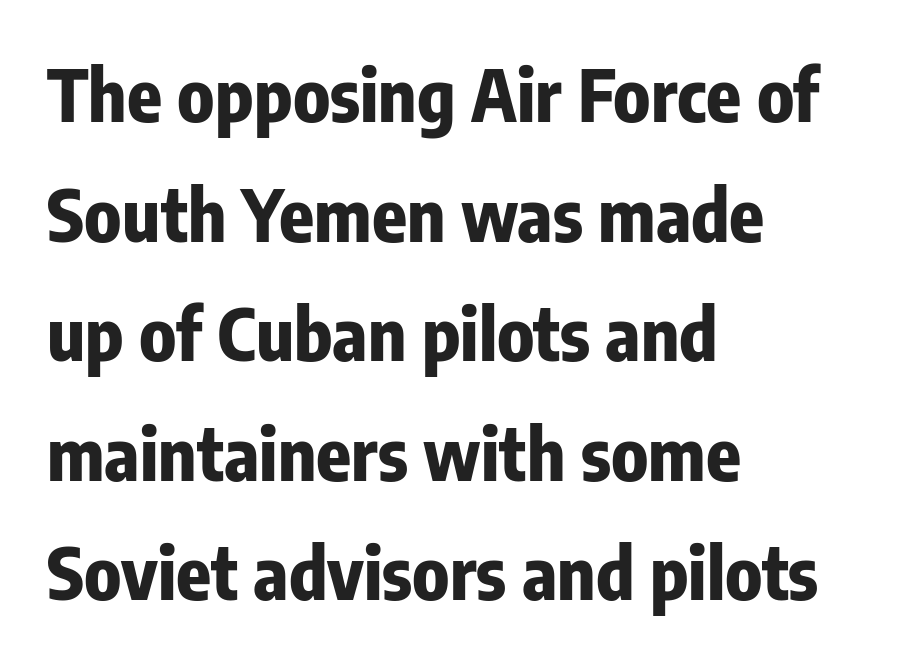
The image shows 72 px bold, condensed sans-serif type, upright; set left-aligned, normal line spacing (1.66x), normal letter spacing, not underlined; low stroke contrast and a medium x-height.
